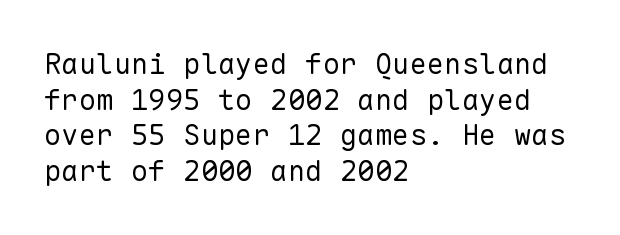
The image shows 29 px regular-weight sans-serif type, upright, monospaced; set left-aligned, line spacing 1.23x, normal letter spacing, not underlined; low stroke contrast and a medium x-height.
